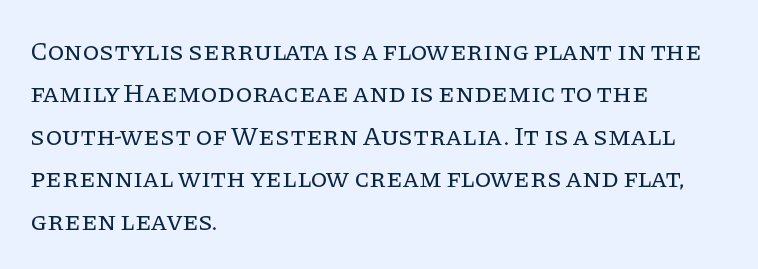
{"italic": "no", "bold": "no", "underline": "no", "align": "left", "line_spacing": "normal", "line_spacing_ratio": 1.57, "letter_spacing": "normal", "letter_spacing_em": 0.0, "glyph_px": 27}
